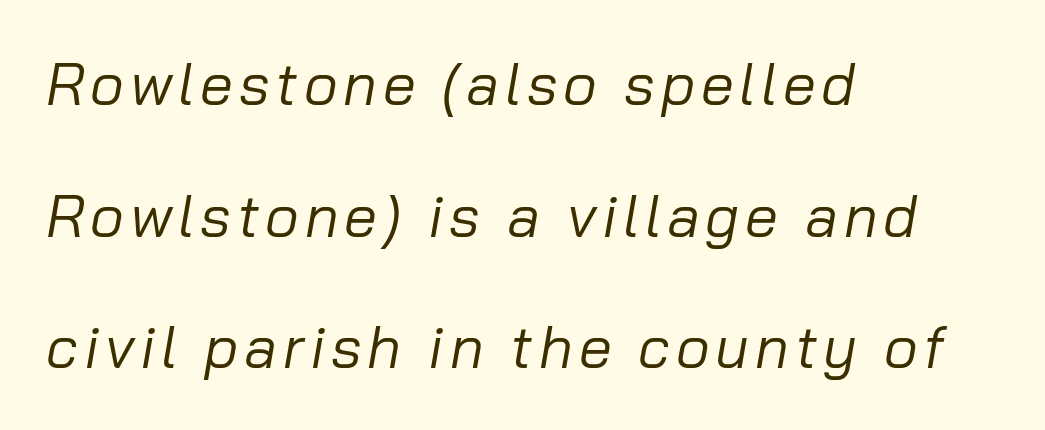
Each new line begins a long way beneath the previous one. Each letter keeps its own natural width here, so spacing adapts to shape. The specimen reads as italic at a glance. Teacher's note: observe the even left margin — that is flush-left alignment. Weight class: somewhere from thin through regular.
